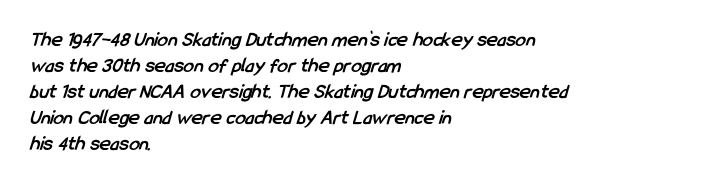
Q: Is the text bold? A: Yes.
Q: Is the text underlined? A: No.
Q: How is the paragraph aligned? A: Left-aligned.
Q: Is the spacing between letters normal or unusually wide? A: Normal.
